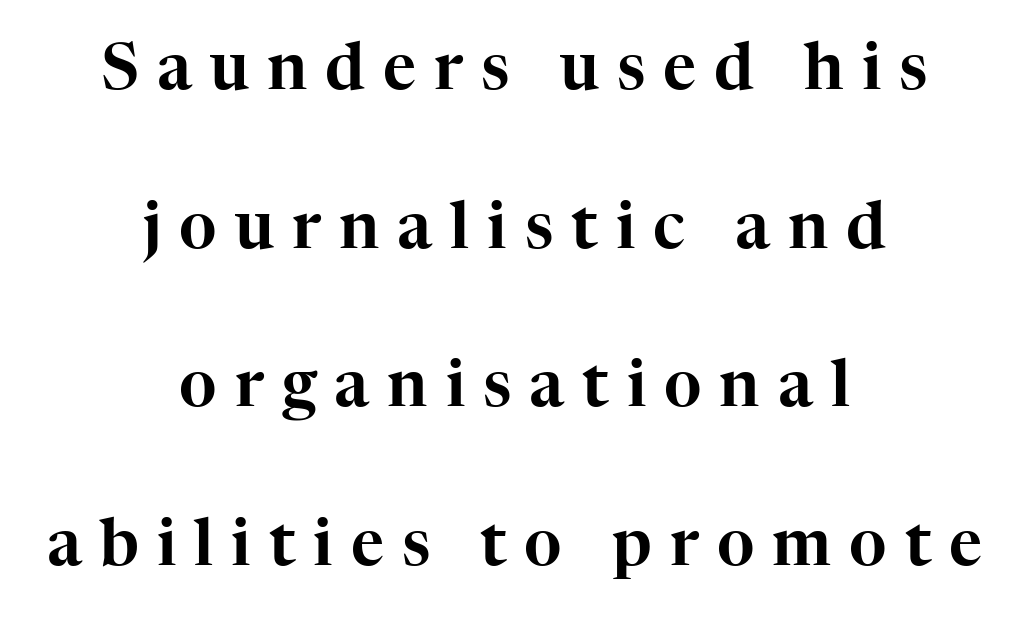
The image shows 64 px serif type, upright; set centered, loose line spacing (2.48x), unusually wide letter spacing (+0.28 em), not underlined; high stroke contrast and a medium x-height.
